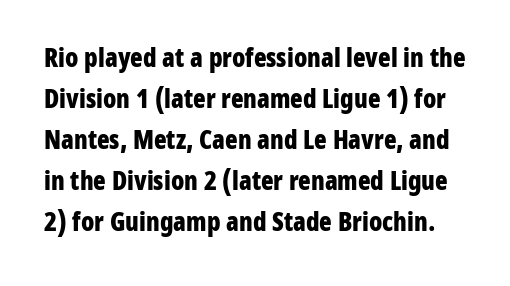
Baseline-to-baseline distance is the conventional proportion of letter height. Letter spacing: default. Strong, thick strokes mark this as bold type. The passage shown is not underscored anywhere. Tall strokes in this sample are plumb rather than angled.
